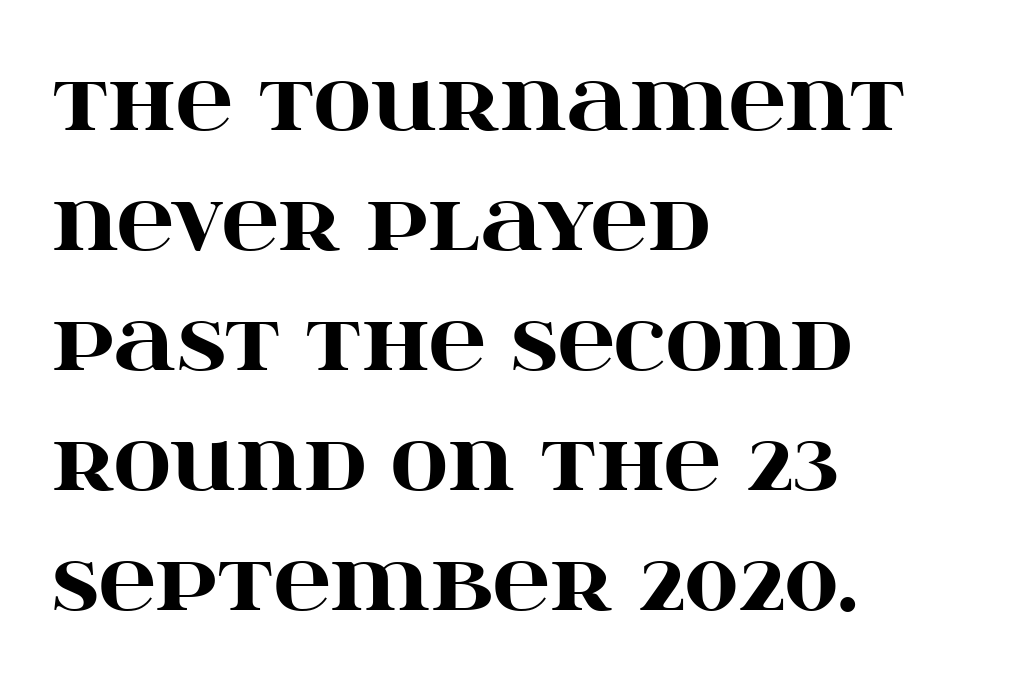
{"serif": "yes", "italic": "no", "bold": "yes", "weight": "heavy", "width": "wide", "stroke_contrast": "high", "x_height": "large", "monospaced": "no", "underline": "no", "align": "left", "line_spacing": "normal", "line_spacing_ratio": 1.52, "letter_spacing": "normal", "letter_spacing_em": 0.0, "glyph_px": 79}
